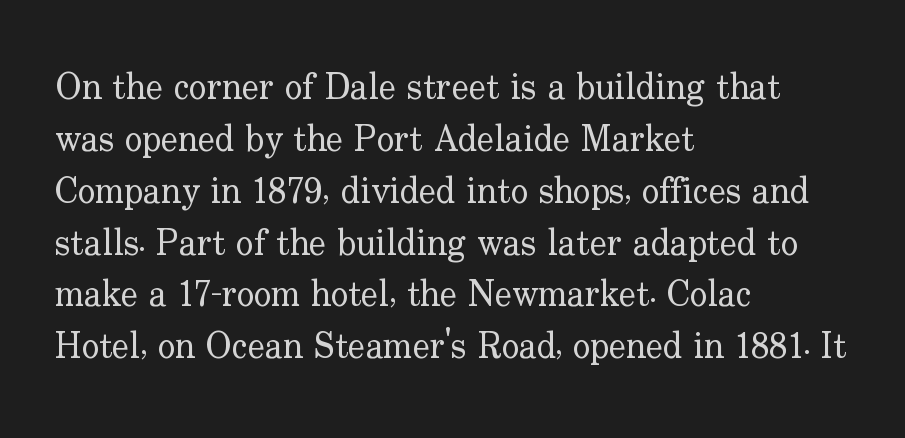
{"serif": "yes", "italic": "no", "bold": "no", "weight": "regular", "width": "normal", "stroke_contrast": "low", "x_height": "small", "monospaced": "no", "underline": "no", "align": "left", "line_spacing": "normal", "line_spacing_ratio": 1.44, "letter_spacing": "normal", "letter_spacing_em": 0.0, "glyph_px": 36}
